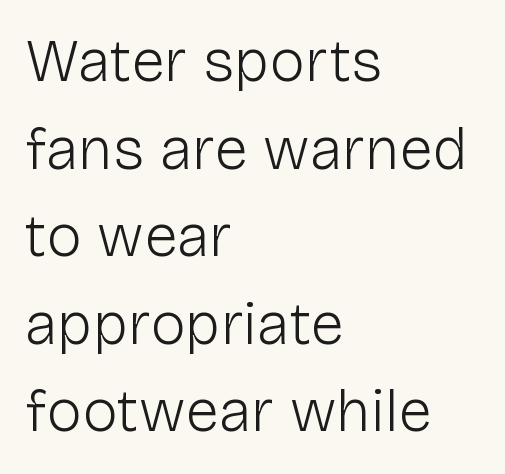
Compared with typical body copy, the letter spacing here is the same. Posture: upright roman. These lines are composed in type without serifs. The words here are not underlined.
